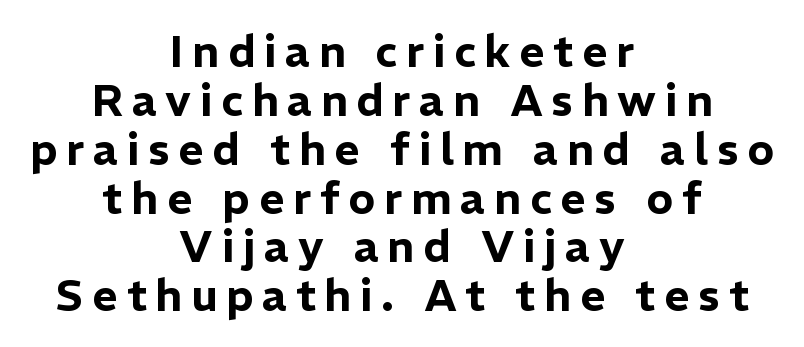
Vertical strokes here are truly vertical. The passage is arranged like a title page — every line centered. You could not count columns in this text — the font is proportionally spaced. Caption: expanded tracking, letters set apart.
